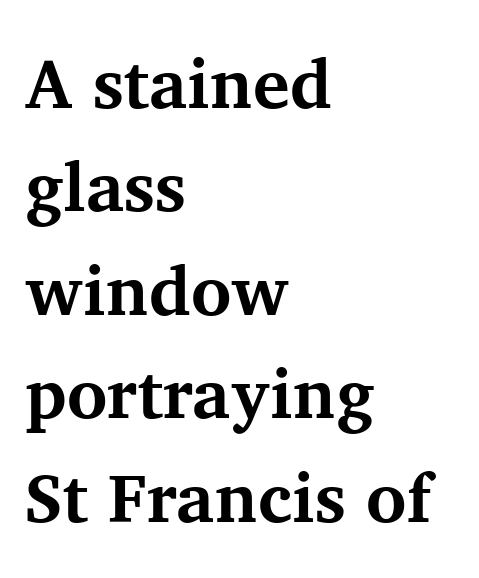
Q: Is the text bold? A: Yes.
Q: Is the text italic (slanted)? A: No, it is upright.
Q: Is the typeface a serif or a sans-serif typeface? A: Serif.
Q: Is the text underlined? A: No.
Q: How is the paragraph aligned? A: Left-aligned.
Q: Is the spacing between letters normal or unusually wide? A: Normal.
Q: Is the spacing between lines tight, normal or loose? A: Normal.
Q: Width (condensed, normal, or wide)? A: Normal.
Q: Stroke contrast? A: Medium.
Q: x-height? A: Medium.
Q: Monospaced? A: No.
